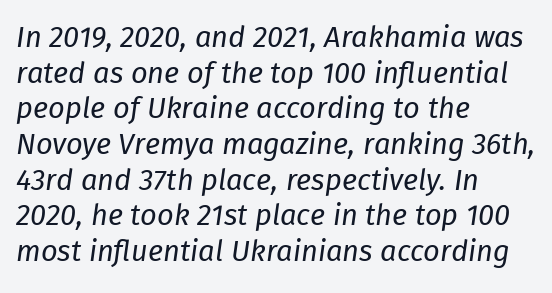
Q: Is the text bold? A: No.
Q: Is the text italic (slanted)? A: Yes, it leans right by about 8 degrees.
Q: Is the text underlined? A: No.
Q: How is the paragraph aligned? A: Left-aligned.
Q: Is the spacing between letters normal or unusually wide? A: Normal.
Q: Width (condensed, normal, or wide)? A: Normal.
Q: Stroke contrast? A: Low.
Q: x-height? A: Medium.
Q: Monospaced? A: No.
